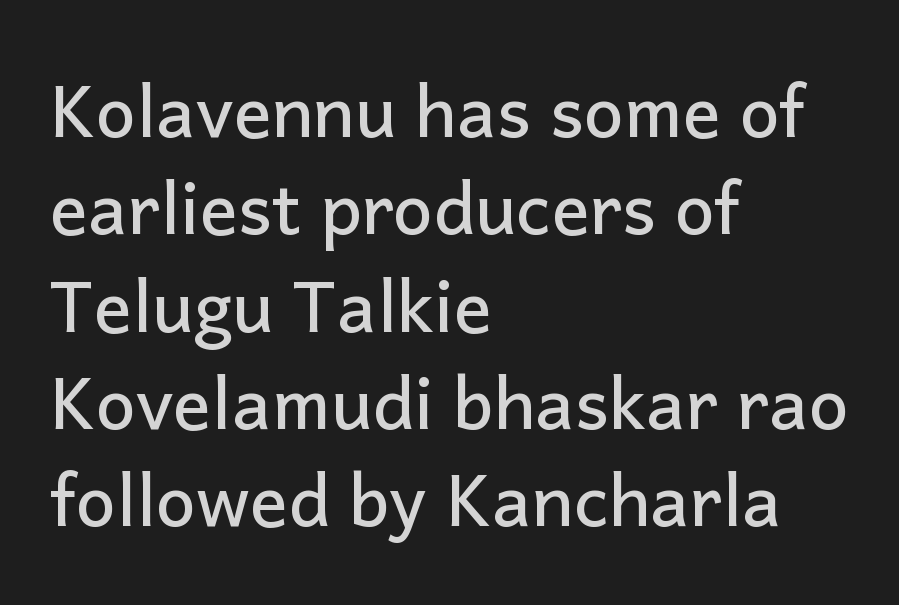
The image shows 71 px sans-serif type, upright; set left-aligned, normal line spacing (1.37x), normal letter spacing, not underlined; low stroke contrast and a medium x-height.
